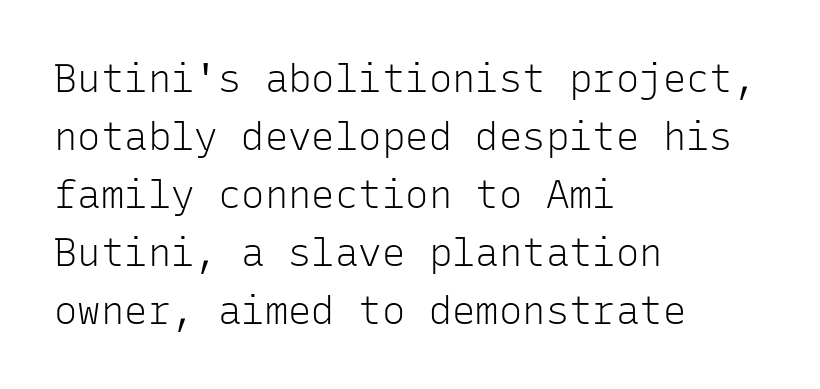
Unbolded letterforms with no extra heft. The passage shown stacks its lines at a standard gap. Check where the strokes stop: nothing finishes them off — pure sans. Letters rest on an invisible, unmarked baseline. Each letter, wide or thin by design, is forced into the same width here. Nothing unusual about the tracking: characters are spaced as the font intends.
